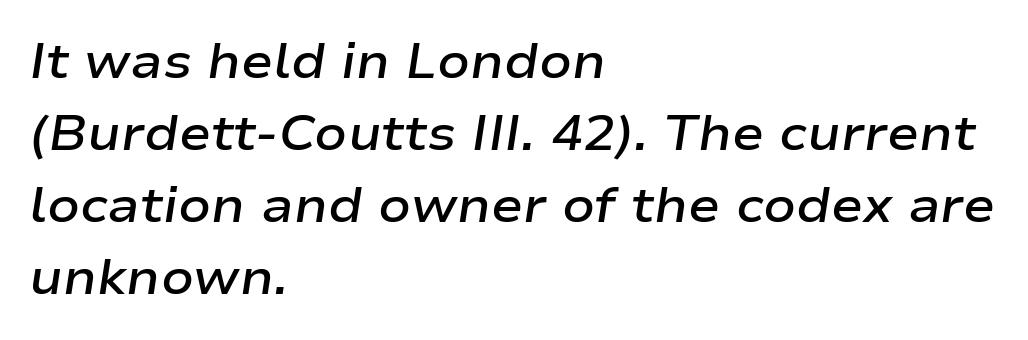
Q: Is the text bold? A: Semi-bold.
Q: Is the text italic (slanted)? A: Yes, it leans right by about 9 degrees.
Q: Is the text underlined? A: No.
Q: How is the paragraph aligned? A: Left-aligned.
Q: Is the spacing between letters normal or unusually wide? A: Normal.
Q: Is the spacing between lines tight, normal or loose? A: Normal.
Q: Width (condensed, normal, or wide)? A: Wide.
Q: Stroke contrast? A: Low.
Q: x-height? A: Medium.
Q: Monospaced? A: No.
